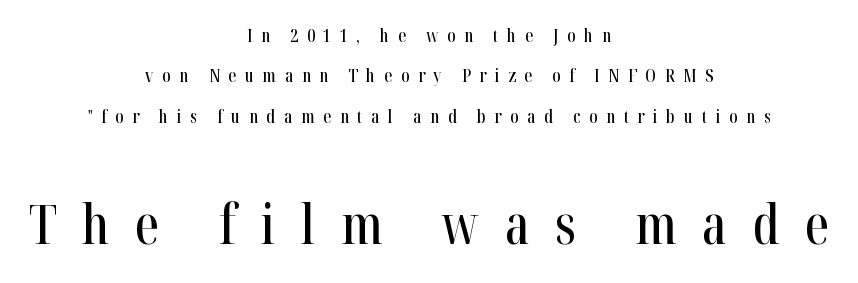
Q: Is the text italic (slanted)? A: No, it is upright.
Q: Is the typeface a serif or a sans-serif typeface? A: Serif.
Q: Is the text underlined? A: No.
Q: How is the paragraph aligned? A: Centered.
Q: Is the spacing between letters normal or unusually wide? A: Unusually wide.
Q: Is the spacing between lines tight, normal or loose? A: Loose.
Q: Which block of text is set in a larger size, the first (top) or the second (bottom)? A: The second (bottom) one.
Q: Width (condensed, normal, or wide)? A: Condensed.
Q: Stroke contrast? A: High.
Q: x-height? A: Medium.
Q: Monospaced? A: No.
